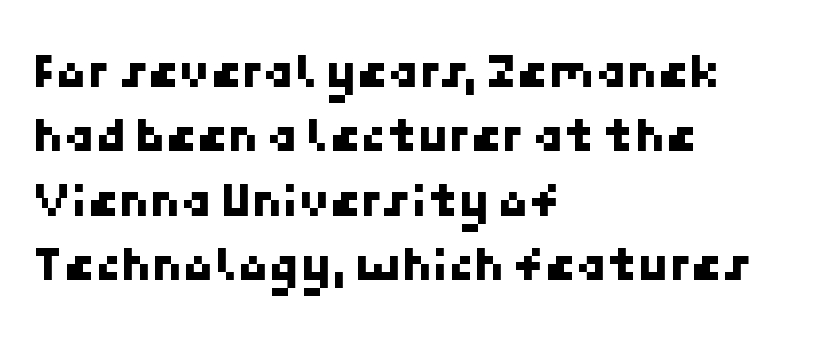
Q: Is the typeface a serif or a sans-serif typeface? A: Sans-serif.
Q: Is the text underlined? A: No.
Q: How is the paragraph aligned? A: Left-aligned.
Q: Is the spacing between letters normal or unusually wide? A: Normal.
Q: Is the spacing between lines tight, normal or loose? A: Normal.
Q: Width (condensed, normal, or wide)? A: Normal.
Q: Stroke contrast? A: Low.
Q: x-height? A: Medium.
